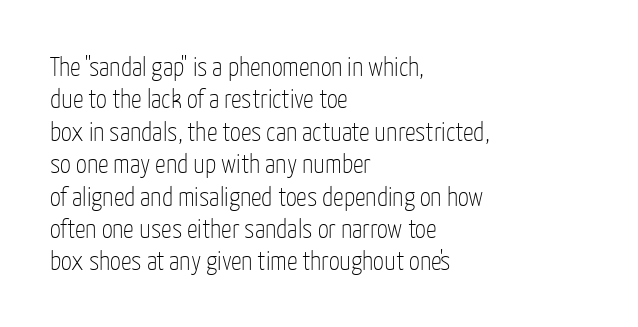
Q: Is the text bold? A: No.
Q: Is the text italic (slanted)? A: No, it is upright.
Q: Is the text underlined? A: No.
Q: How is the paragraph aligned? A: Left-aligned.
Q: Is the spacing between letters normal or unusually wide? A: Normal.
